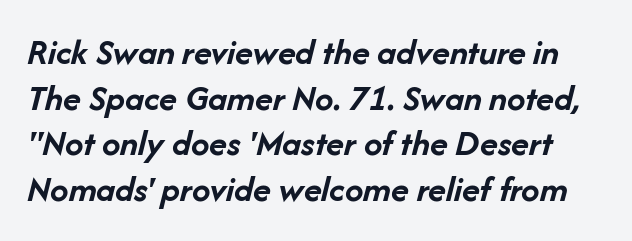
{"italic": "yes", "lean": "right", "slant_degrees": 14, "bold": "yes", "weight": "semibold", "width": "normal", "stroke_contrast": "low", "x_height": "medium", "monospaced": "no", "underline": "no", "line_spacing_ratio": 1.23, "letter_spacing": "normal", "letter_spacing_em": 0.0, "glyph_px": 37}
